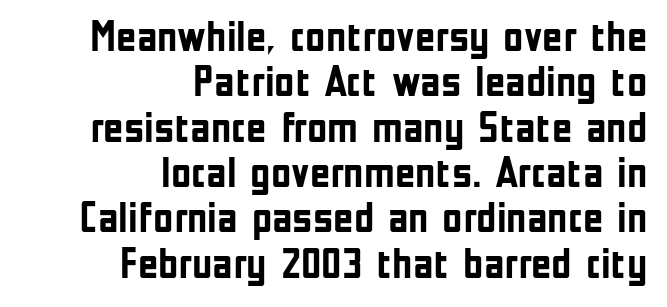
Q: Is the text bold? A: Yes.
Q: Is the text italic (slanted)? A: No, it is upright.
Q: Is the typeface a serif or a sans-serif typeface? A: Sans-serif.
Q: Is the text underlined? A: No.
Q: How is the paragraph aligned? A: Right-aligned.
Q: Is the spacing between letters normal or unusually wide? A: Normal.
Q: Is the spacing between lines tight, normal or loose? A: Tight.
Q: Width (condensed, normal, or wide)? A: Condensed.
Q: Stroke contrast? A: Low.
Q: x-height? A: Medium.
Q: Monospaced? A: No.
